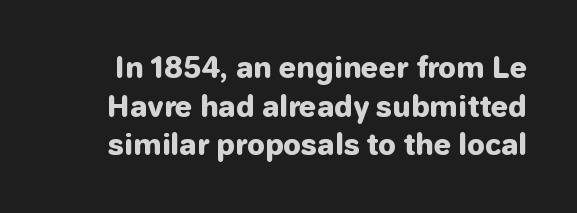
Q: Is the text bold? A: Yes.
Q: Is the text italic (slanted)? A: No, it is upright.
Q: Is the typeface a serif or a sans-serif typeface? A: Sans-serif.
Q: Is the text underlined? A: No.
Q: Is the spacing between letters normal or unusually wide? A: Normal.
Q: Is the spacing between lines tight, normal or loose? A: Normal.
Q: Width (condensed, normal, or wide)? A: Normal.
Q: Stroke contrast? A: Low.
Q: x-height? A: Medium.
Q: Monospaced? A: No.
